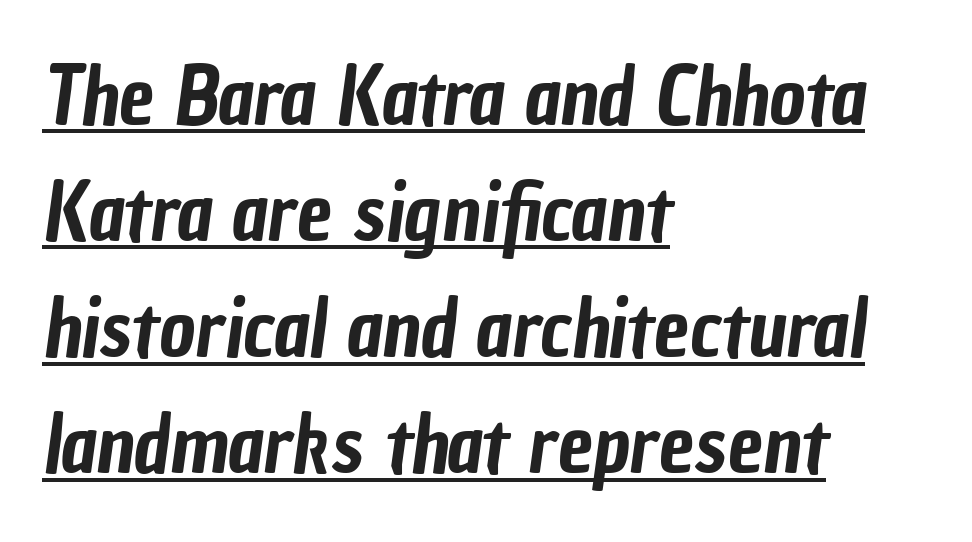
Q: Is the typeface a serif or a sans-serif typeface? A: Sans-serif.
Q: Is the text underlined? A: Yes.
Q: How is the paragraph aligned? A: Left-aligned.
Q: Is the spacing between letters normal or unusually wide? A: Normal.
Q: Is the spacing between lines tight, normal or loose? A: Normal.
Q: Width (condensed, normal, or wide)? A: Condensed.
Q: Stroke contrast? A: Low.
Q: x-height? A: Medium.
Q: Monospaced? A: No.
